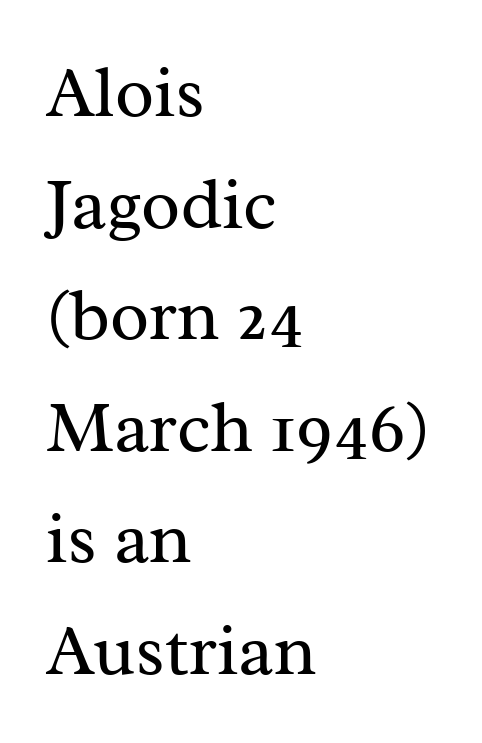
The gaps between neighbouring characters are ordinary and unremarkable. A student would call this left alignment; a typographer would say flush left, rag right. Characters remain perfectly vertical along every line. Typographically, this falls in the serif category.
